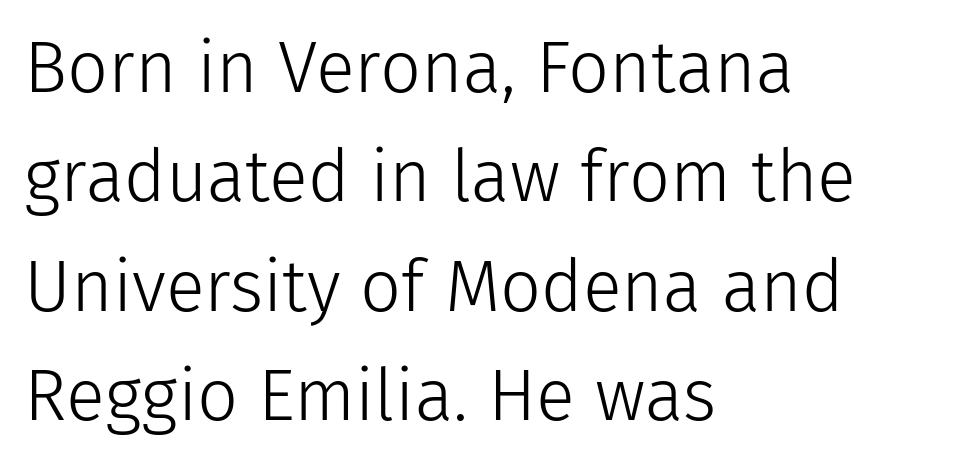
The image shows 72 px light sans-serif type, upright; set left-aligned, normal line spacing (1.52x), normal letter spacing, not underlined; low stroke contrast and a medium x-height.
